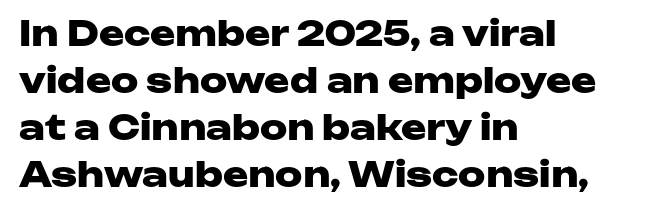
{"serif": "no", "italic": "no", "bold": "yes", "weight": "heavy", "width": "wide", "stroke_contrast": "low", "x_height": "medium", "monospaced": "no", "underline": "no", "align": "left", "line_spacing": "normal", "line_spacing_ratio": 1.38, "letter_spacing": "normal", "letter_spacing_em": 0.0, "glyph_px": 34}
